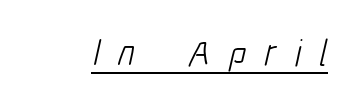
{"serif": "no", "bold": "no", "weight": "light", "width": "condensed", "stroke_contrast": "low", "x_height": "medium", "monospaced": "no", "underline": "yes", "letter_spacing": "wide", "letter_spacing_em": 0.49, "glyph_px": 38}
